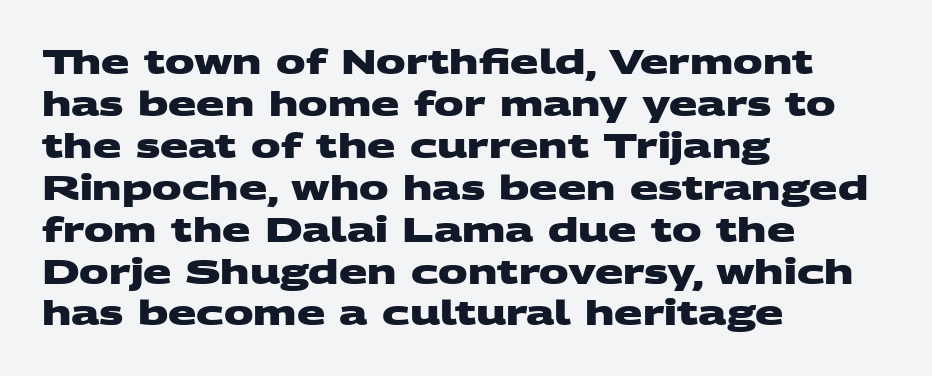
The image shows 33 px heavy, wide sans-serif type; set left-aligned, normal line spacing (1.27x), normal letter spacing, not underlined; medium stroke contrast and a large x-height.
